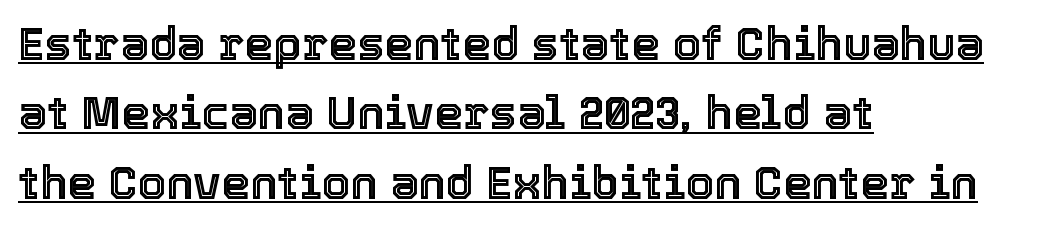
Q: Is the text italic (slanted)? A: No, it is upright.
Q: Is the text underlined? A: Yes.
Q: How is the paragraph aligned? A: Left-aligned.
Q: Is the spacing between letters normal or unusually wide? A: Normal.
Q: Is the spacing between lines tight, normal or loose? A: Normal.
Q: Width (condensed, normal, or wide)? A: Normal.
Q: x-height? A: Medium.
Q: Monospaced? A: No.
